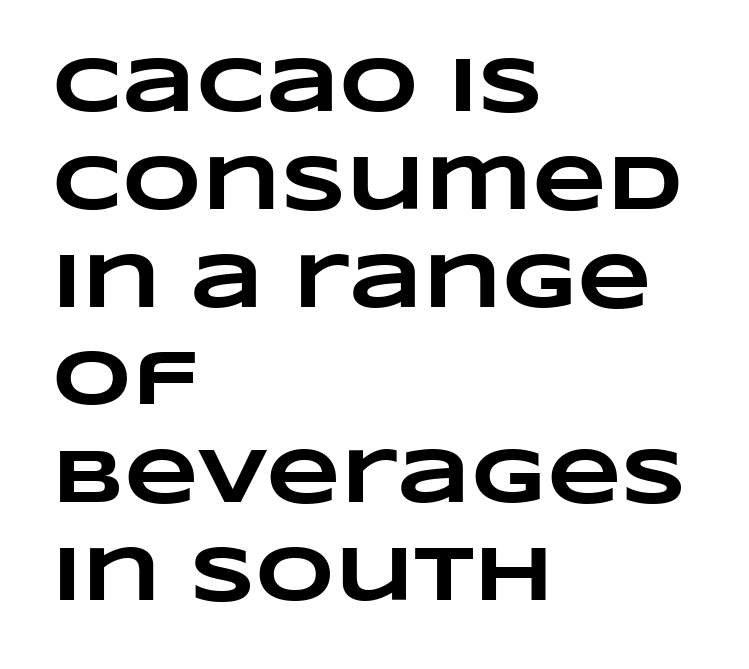
Q: Is the text bold? A: Yes.
Q: Is the text underlined? A: No.
Q: How is the paragraph aligned? A: Left-aligned.
Q: Is the spacing between letters normal or unusually wide? A: Normal.
Q: Is the spacing between lines tight, normal or loose? A: Normal.
Q: Width (condensed, normal, or wide)? A: Wide.
Q: Stroke contrast? A: Low.
Q: x-height? A: Large.
Q: Monospaced? A: No.
